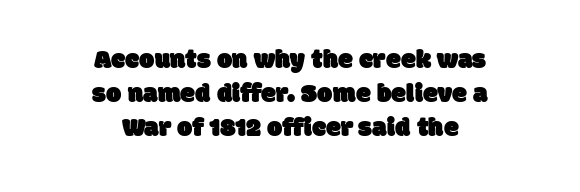
Nothing unusual about the tracking: characters are spaced as the font intends. Is there much room between lines? A standard amount, neither cramped nor airy. Is the block centered? Yes — each line is placed symmetrically about the middle. Glance below the letters and you will spot only blank space.
